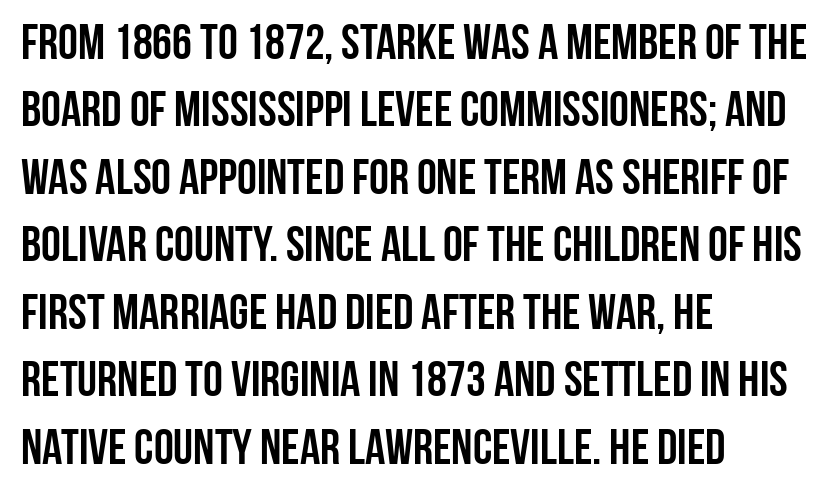
Evenly set lines give the paragraph a standard silhouette. When letters stand straight like this, we call the style roman or upright. Each letter keeps its own natural width here, so spacing adapts to shape. Where is the straight margin? On the left. The face used here is rendered with its standard letterfit.
